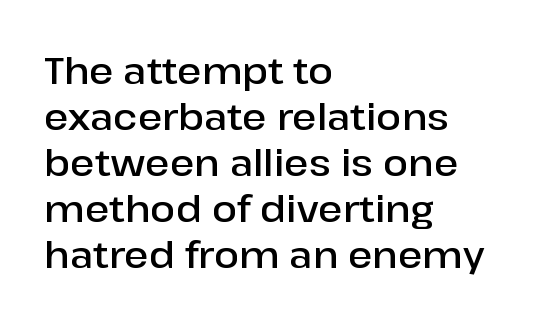
Beneath every word, the page is bare. The type family on display is of the sans-serif kind. Designer's note — italics off, roman on. Each letter keeps its own natural width here, so spacing adapts to shape.
